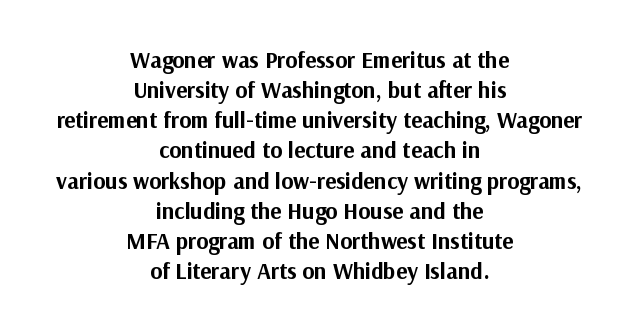
The typography opts for an upright posture over an oblique one. Caption: bold face, heavy strokes. Vertically, the passage feels balanced, rows spaced as you'd expect. The rag falls on both sides of this text block equally.
